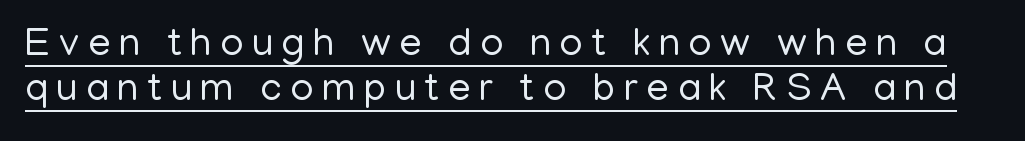
The image shows 40 px regular-weight sans-serif type, upright; set tight line spacing (1.13x), unusually wide letter spacing (+0.21 em), underlined; low stroke contrast and a medium x-height.
